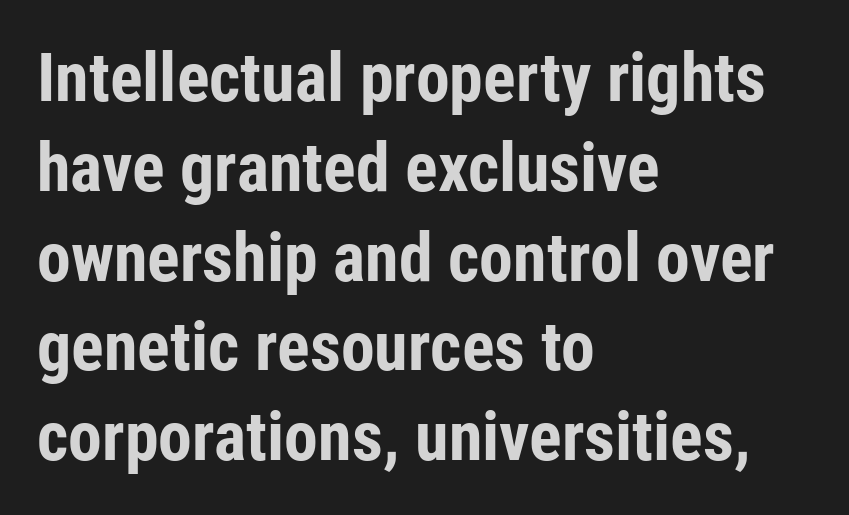
Q: Is the text bold? A: Yes.
Q: Is the text italic (slanted)? A: No, it is upright.
Q: Is the typeface a serif or a sans-serif typeface? A: Sans-serif.
Q: Is the text underlined? A: No.
Q: How is the paragraph aligned? A: Left-aligned.
Q: Is the spacing between letters normal or unusually wide? A: Normal.
Q: Is the spacing between lines tight, normal or loose? A: Normal.
Q: Width (condensed, normal, or wide)? A: Condensed.
Q: Stroke contrast? A: Low.
Q: x-height? A: Medium.
Q: Monospaced? A: No.
